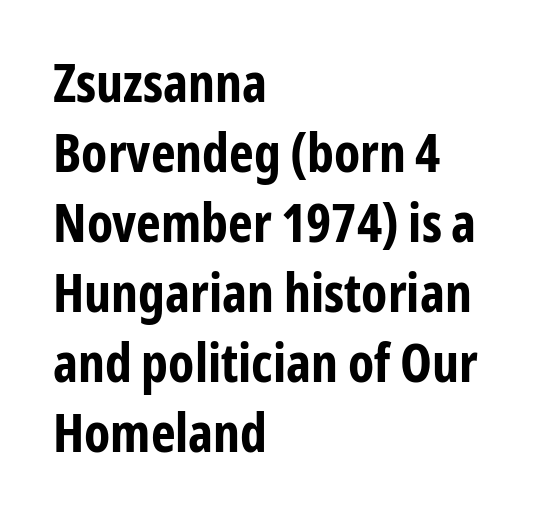
Designer's note — italics off, roman on. Whoever set this chose a conventional vertical rhythm. Here the designer chose a conventional face with non-uniform glyph widths. This rendering features lettering with no underline. Does the type have serifs? No, each stem ends abruptly.
